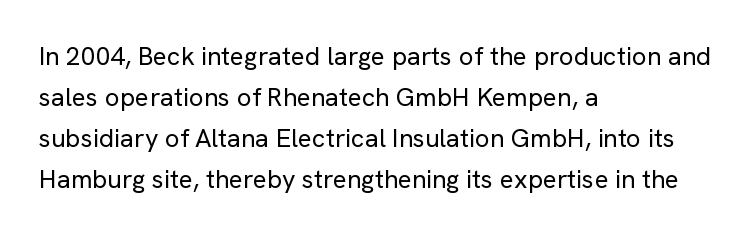
The image shows 26 px text type, upright; set left-aligned, normal line spacing (1.58x), normal letter spacing, not underlined.
